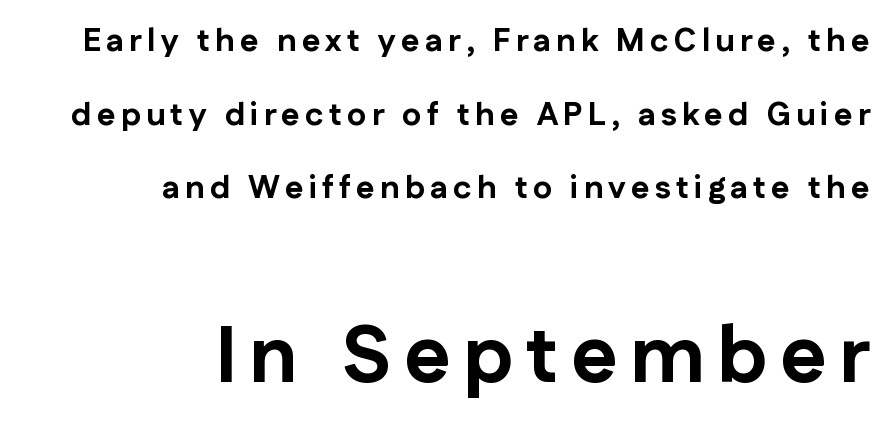
The zone under the glyphs is completely vacant. Strokes here are thick enough to call this a true bold. The letters stand upright; this is a roman face. Vertical spacing — loose. The rendering anchors every line to the right-hand side.
